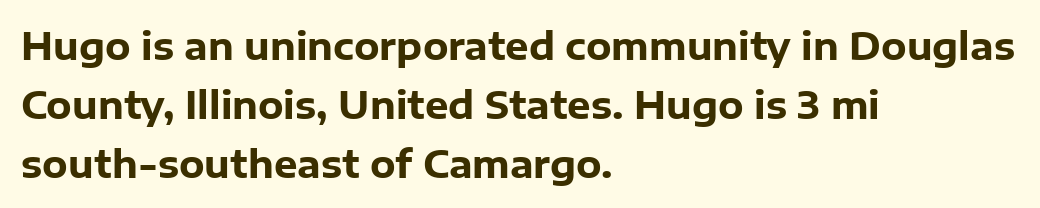
{"serif": "no", "italic": "no", "bold": "yes", "weight": "heavy", "width": "normal", "stroke_contrast": "low", "x_height": "medium", "monospaced": "no", "underline": "no", "align": "left", "line_spacing": "normal", "line_spacing_ratio": 1.59, "letter_spacing": "normal", "letter_spacing_em": 0.0, "glyph_px": 37}
